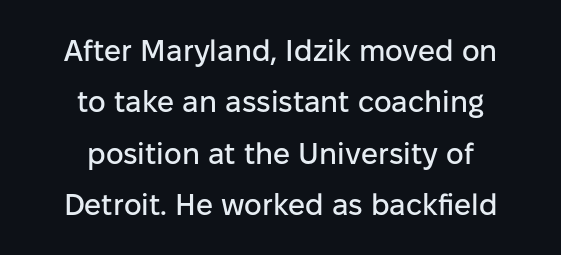
{"serif": "no", "italic": "no", "width": "normal", "stroke_contrast": "low", "x_height": "medium", "monospaced": "no", "underline": "no", "align": "center", "line_spacing_ratio": 1.71, "letter_spacing": "normal", "letter_spacing_em": 0.0, "glyph_px": 30}
